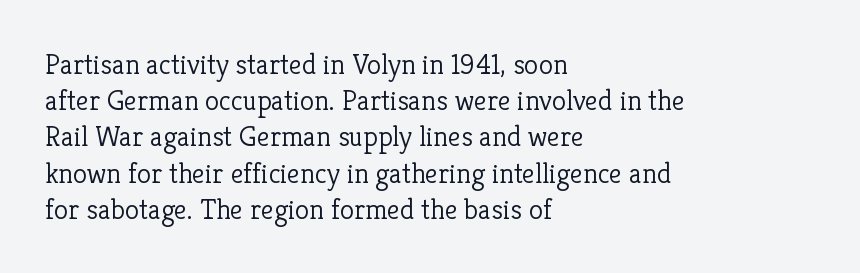
{"serif": "yes", "italic": "no", "bold": "no", "weight": "light", "width": "normal", "stroke_contrast": "low", "x_height": "medium", "monospaced": "no", "underline": "no", "align": "left", "line_spacing": "normal", "line_spacing_ratio": 1.25, "letter_spacing": "normal", "letter_spacing_em": 0.0, "glyph_px": 29}
